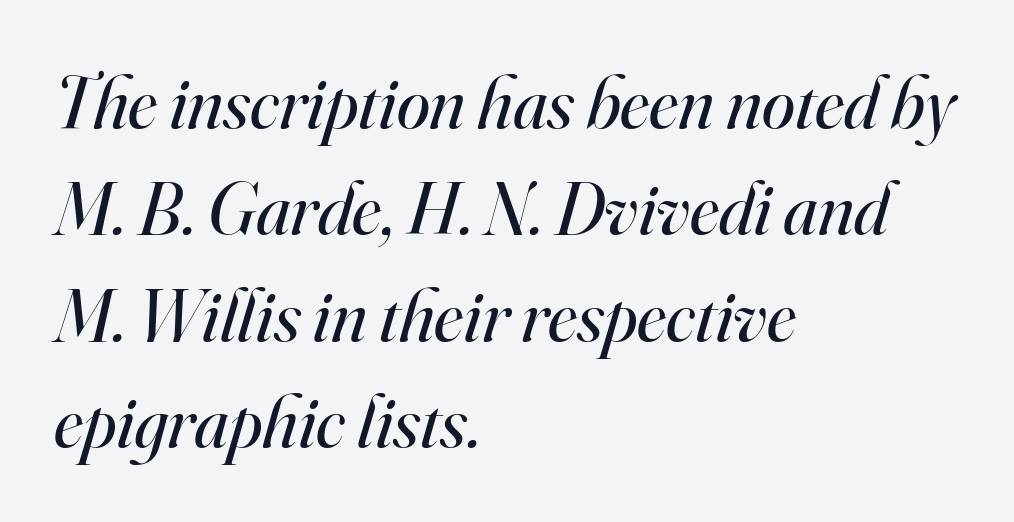
Q: Is the text bold? A: No.
Q: Is the text italic (slanted)? A: Yes, it leans right by about 16 degrees.
Q: Is the typeface a serif or a sans-serif typeface? A: Serif.
Q: Is the text underlined? A: No.
Q: How is the paragraph aligned? A: Left-aligned.
Q: Is the spacing between letters normal or unusually wide? A: Normal.
Q: Is the spacing between lines tight, normal or loose? A: Normal.
Q: Width (condensed, normal, or wide)? A: Normal.
Q: Stroke contrast? A: High.
Q: x-height? A: Small.
Q: Monospaced? A: No.
